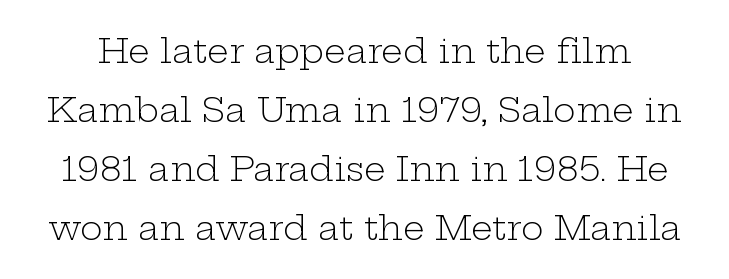
The image shows 34 px light, wide serif type, upright; set line spacing 1.74x, normal letter spacing, not underlined; low stroke contrast and a medium x-height.
